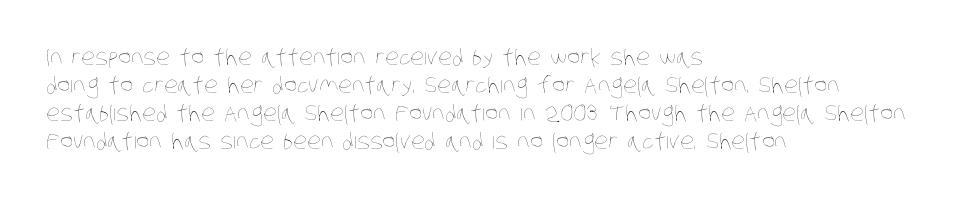
Q: Is the text bold? A: No.
Q: Is the text underlined? A: No.
Q: How is the paragraph aligned? A: Left-aligned.
Q: Is the spacing between letters normal or unusually wide? A: Normal.
Q: Is the spacing between lines tight, normal or loose? A: Normal.
